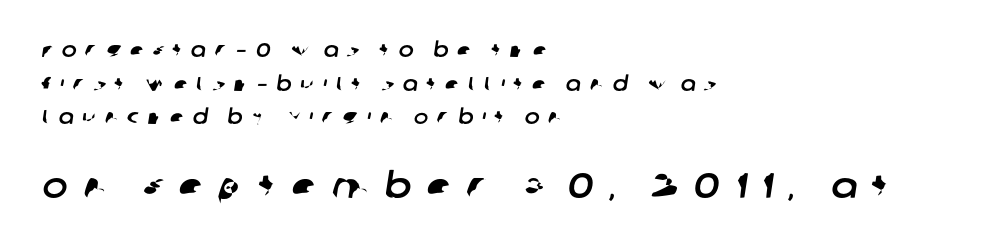
The image shows 35 px sans-serif type; set left-aligned, normal line spacing (1.68x), unusually wide letter spacing (+0.44 em), not underlined; the second (bottom) block is 1.75x larger; low stroke contrast and a large x-height.
